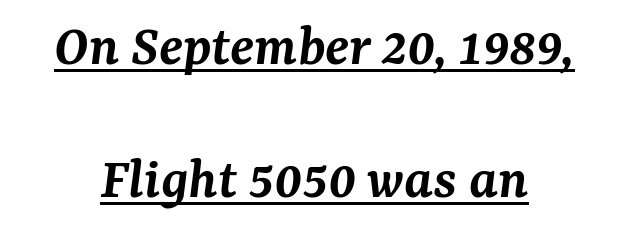
Q: Is the text bold? A: Semi-bold.
Q: Is the text italic (slanted)? A: Yes, it leans right by about 7 degrees.
Q: Is the typeface a serif or a sans-serif typeface? A: Serif.
Q: Is the text underlined? A: Yes.
Q: Is the spacing between letters normal or unusually wide? A: Normal.
Q: Is the spacing between lines tight, normal or loose? A: Loose.
Q: Width (condensed, normal, or wide)? A: Normal.
Q: Stroke contrast? A: Medium.
Q: x-height? A: Medium.
Q: Monospaced? A: No.
